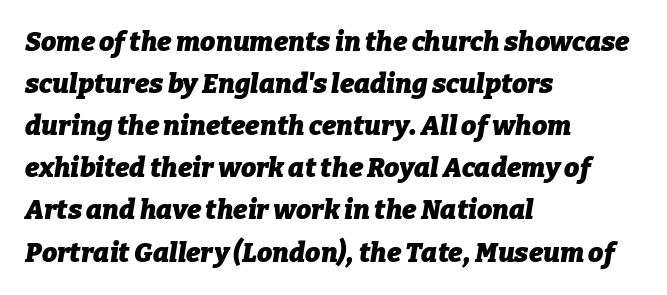
The image shows 27 px bold type, italic (leaning right); set left-aligned, normal line spacing (1.56x), normal letter spacing, not underlined.
